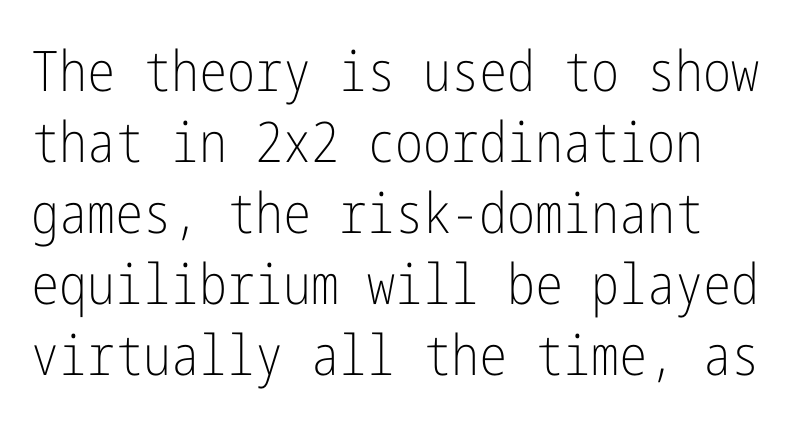
Spacing between characters is what you'd get straight out of the box. No extra ink here — the face is not bold. The glyphs in this specimen are sans serif. Every stem runs plumb, perpendicular to the baseline.
